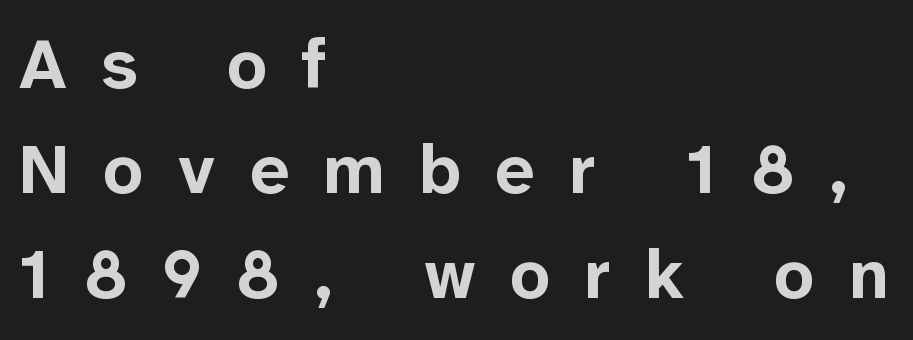
The image shows 70 px bold sans-serif type, upright; set left-aligned, normal line spacing (1.5x), unusually wide letter spacing (+0.49 em), not underlined; low stroke contrast and a medium x-height.
